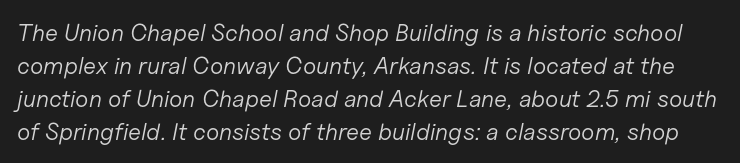
Vertically, the passage feels balanced, rows spaced as you'd expect. Emphasis-style slanted type is in use. The strokes carry an ordinary text weight at most. Honestly, the letter spacing is just normal — you wouldn't notice it.
